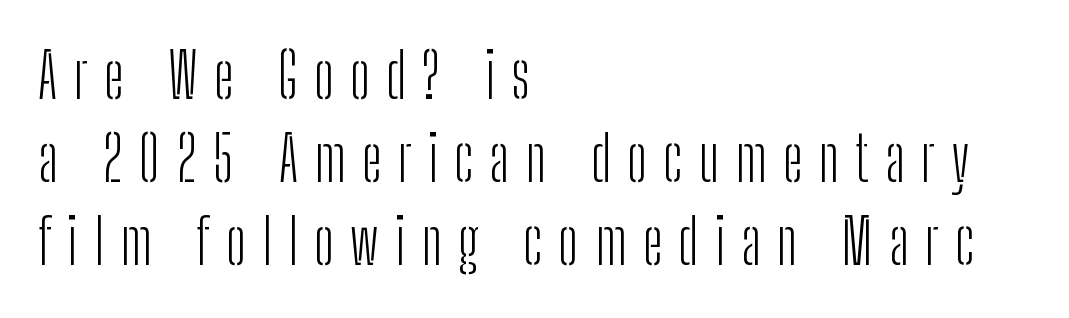
{"serif": "no", "italic": "no", "bold": "no", "weight": "light", "width": "condensed", "stroke_contrast": "low", "x_height": "medium", "monospaced": "no", "underline": "no", "align": "left", "line_spacing": "normal", "line_spacing_ratio": 1.34, "letter_spacing": "wide", "letter_spacing_em": 0.26, "glyph_px": 62}
